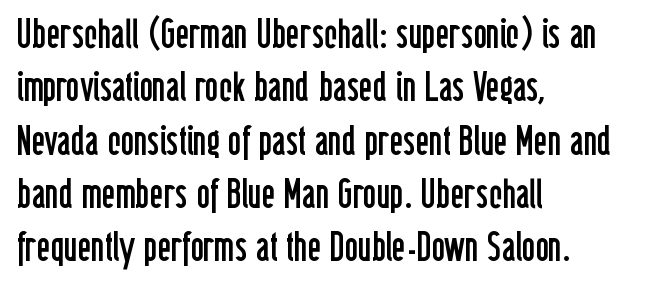
Q: Is the text bold? A: No.
Q: Is the text italic (slanted)? A: No, it is upright.
Q: Is the typeface a serif or a sans-serif typeface? A: Sans-serif.
Q: Is the text underlined? A: No.
Q: How is the paragraph aligned? A: Left-aligned.
Q: Is the spacing between letters normal or unusually wide? A: Normal.
Q: Is the spacing between lines tight, normal or loose? A: Normal.
Q: Width (condensed, normal, or wide)? A: Condensed.
Q: Stroke contrast? A: Low.
Q: x-height? A: Medium.
Q: Monospaced? A: No.
